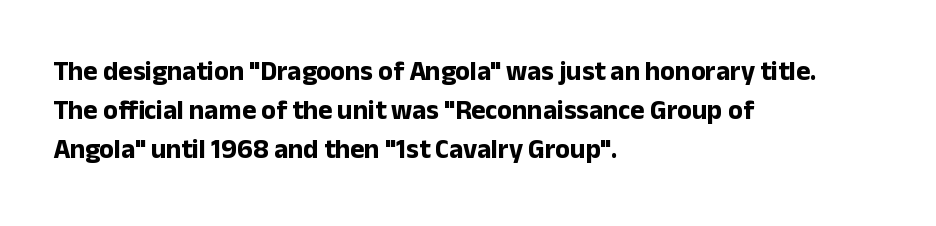
{"italic": "no", "bold": "yes", "underline": "no", "align": "left", "line_spacing": "normal", "line_spacing_ratio": 1.44, "letter_spacing": "normal", "letter_spacing_em": 0.0, "glyph_px": 27}
